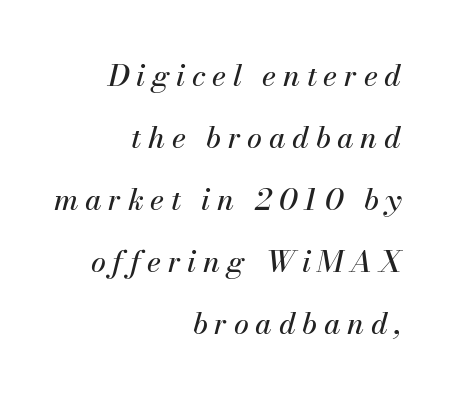
The image shows 30 px text type, italic (leaning right); set right-aligned, loose line spacing (2.07x), unusually wide letter spacing (+0.22 em), not underlined; medium stroke contrast and a small x-height.
